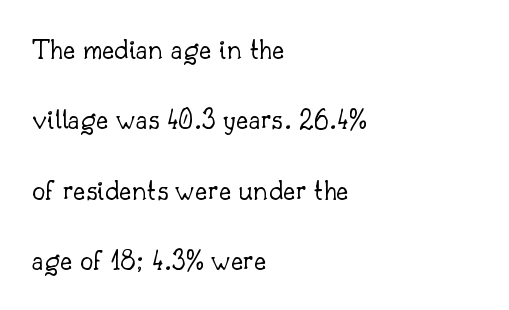
Q: Is the text bold? A: No.
Q: Is the text italic (slanted)? A: No, it is upright.
Q: Is the text underlined? A: No.
Q: How is the paragraph aligned? A: Left-aligned.
Q: Is the spacing between letters normal or unusually wide? A: Normal.
Q: Is the spacing between lines tight, normal or loose? A: Loose.
Q: Width (condensed, normal, or wide)? A: Normal.
Q: Stroke contrast? A: Low.
Q: x-height? A: Small.
Q: Monospaced? A: No.
